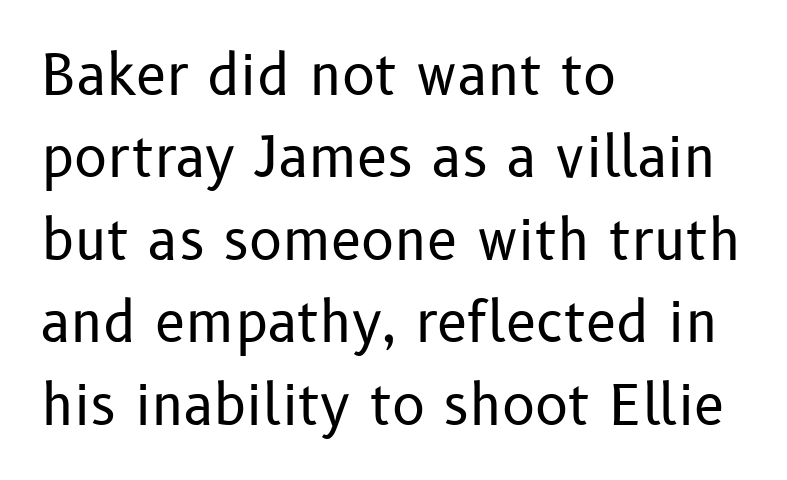
The image shows 55 px regular-weight sans-serif type, upright; set left-aligned, normal line spacing (1.5x), normal letter spacing, not underlined; low stroke contrast and a medium x-height.
